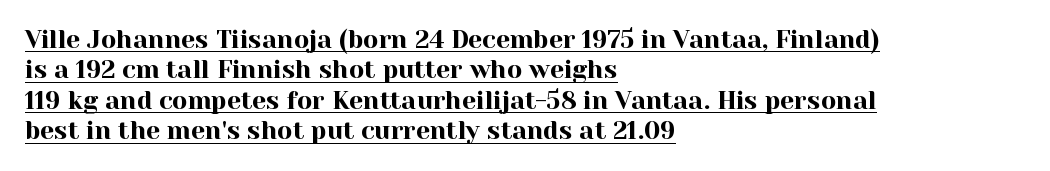
Reading down the block, your eye returns to a fixed left position each line. The rendered words wear a rule along their underside. Do the letters lean? They stand straight. The rendering keeps characters at their native spacing.
